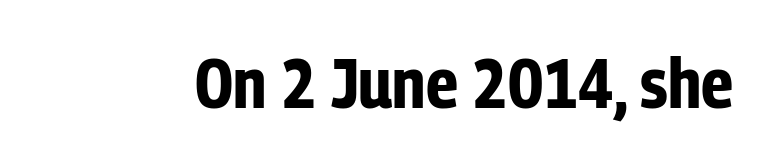
The image shows 70 px bold, condensed sans-serif type, upright; set normal letter spacing, not underlined; low stroke contrast and a medium x-height.
